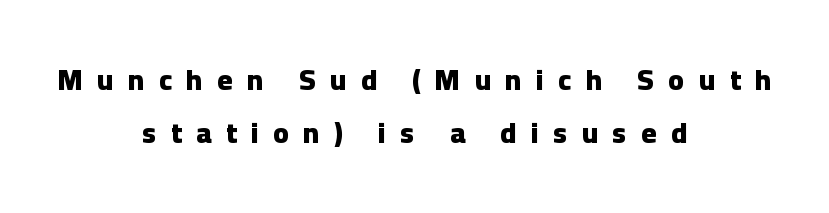
The image shows 29 px heavy sans-serif type, upright; set centered, line spacing 1.84x, unusually wide letter spacing (+0.5 em), not underlined; low stroke contrast and a medium x-height.
